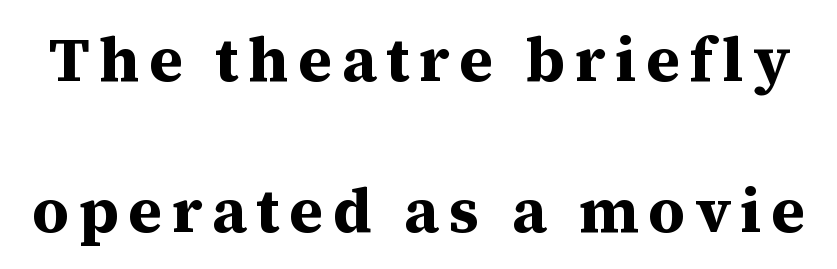
{"serif": "yes", "italic": "no", "bold": "yes", "weight": "bold", "width": "normal", "stroke_contrast": "medium", "x_height": "medium", "monospaced": "no", "underline": "no", "line_spacing": "loose", "line_spacing_ratio": 2.4, "glyph_px": 63}
